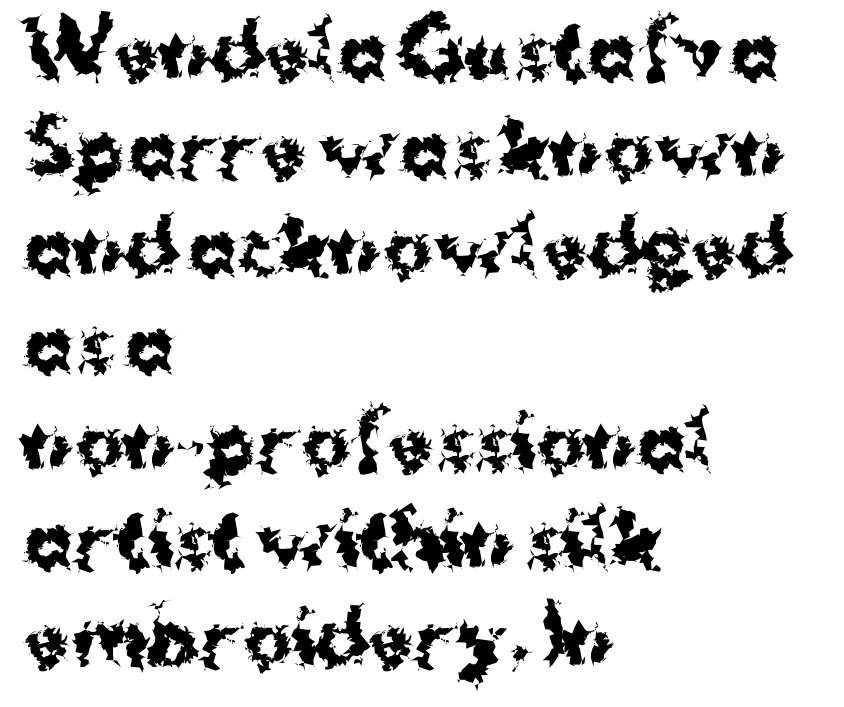
Look at the tracking — it's just the regular setting, nothing added. Quick note: not italic, upright. To sum up the face: it is a sans, with no serifs. Visually the block forms a straight wall on the left and a jagged coastline on the right. The face used here is proportionally spaced, like ordinary book or web type. The foot of each line stays bare and open.
